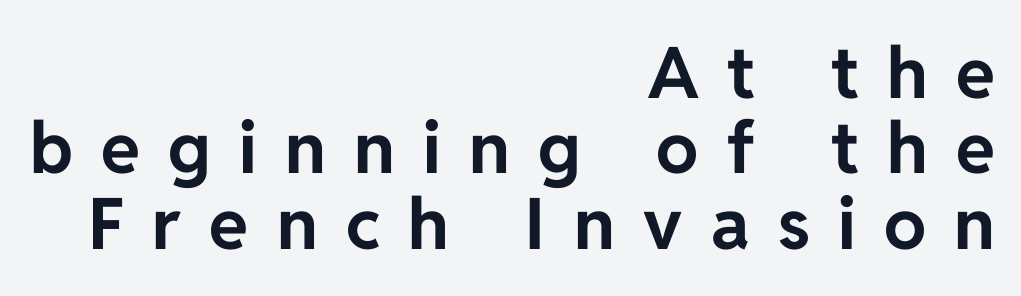
Underlining? Definitely not there. Note the varied advance widths — an 'i' is clearly narrower than an 'm'. I'd describe the lettering as bold — thick and assertive. Serifs: no, the terminals of the letterforms are clean.
